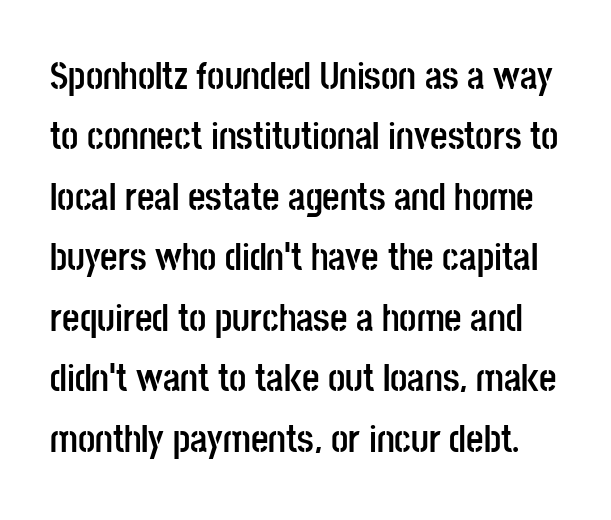
Q: Is the text bold? A: Yes.
Q: Is the text italic (slanted)? A: No, it is upright.
Q: Is the typeface a serif or a sans-serif typeface? A: Sans-serif.
Q: Is the text underlined? A: No.
Q: Is the spacing between letters normal or unusually wide? A: Normal.
Q: Is the spacing between lines tight, normal or loose? A: Normal.
Q: Width (condensed, normal, or wide)? A: Condensed.
Q: Stroke contrast? A: Low.
Q: x-height? A: Large.
Q: Monospaced? A: No.
